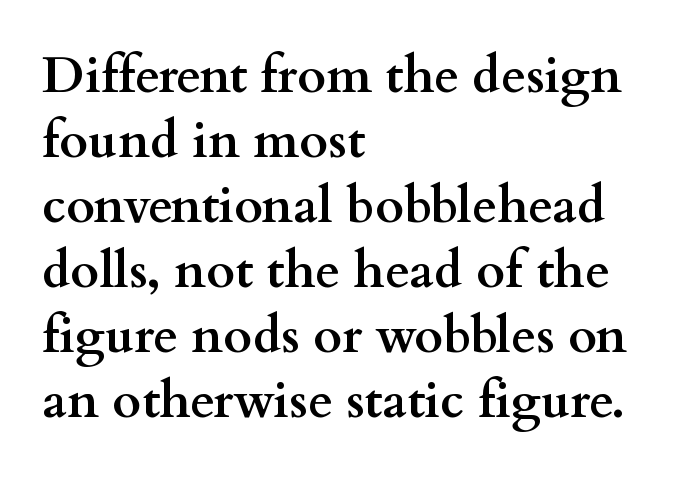
{"serif": "yes", "italic": "no", "bold": "yes", "weight": "semibold", "width": "wide", "stroke_contrast": "medium", "x_height": "small", "monospaced": "no", "underline": "no", "align": "left", "line_spacing": "normal", "line_spacing_ratio": 1.3, "letter_spacing": "normal", "letter_spacing_em": 0.0, "glyph_px": 50}
